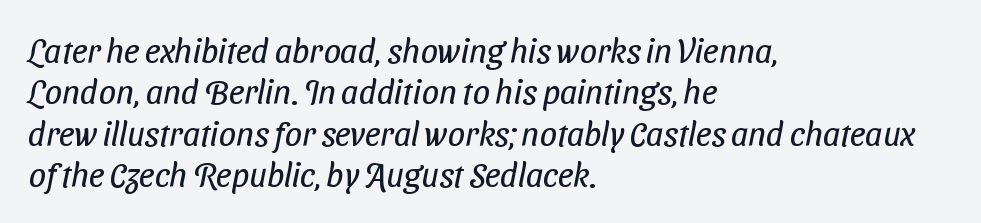
The ragged edge is on the right, which tells us the setting is flush left. The text was rendered using a sans face with plain stroke endings. Nobody touched the tracking dial on this one. Check the space under the baseline: it is left empty.
